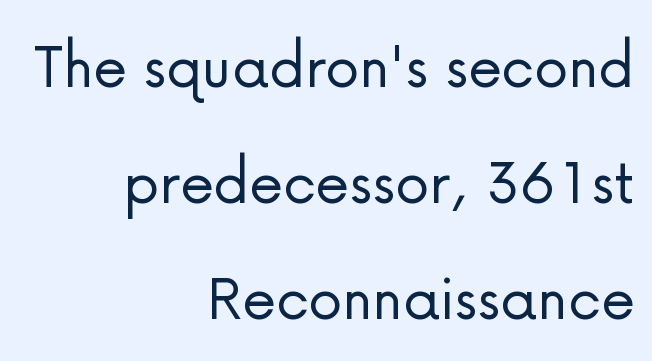
Does the copy run flush right? Yes — the right margin is perfectly even. Each word holds together tightly as a unit, with standard inter-letter gaps. Normally led — the rows are evenly, conventionally spaced. The rendering shows plain stroke endings on the letterforms — a sans-serif design.
